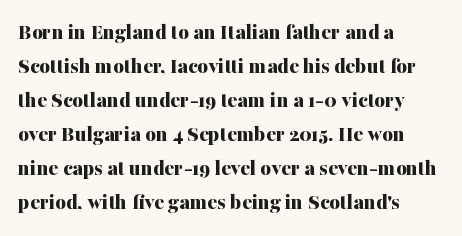
The image shows 23 px bold type, upright; set left-aligned, normal line spacing (1.48x), normal letter spacing, not underlined.
